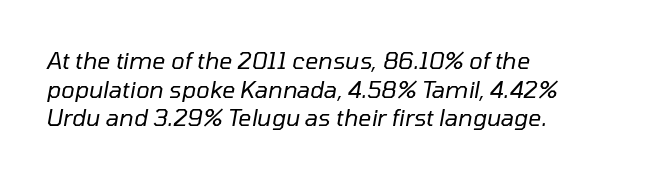
Emphasis-style slanted type is in use. The strokes are not fattened; the text isn't bold. Only glyphs here, with clear space below each row. A typesetter would call this zero additional tracking. The lines are quadded left.
